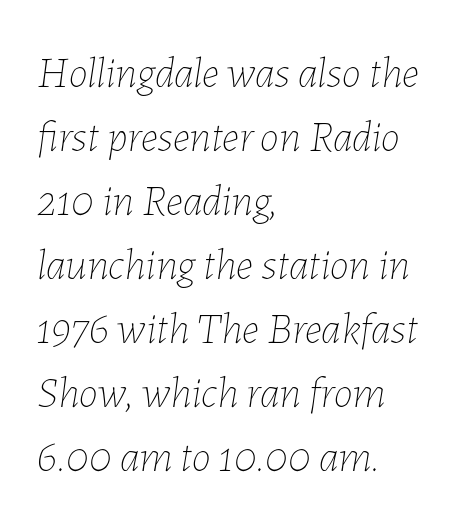
{"italic": "yes", "lean": "right", "slant_degrees": 7, "bold": "no", "weight": "thin", "width": "normal", "stroke_contrast": "low", "x_height": "medium", "monospaced": "no", "underline": "no", "align": "left", "line_spacing": "normal", "line_spacing_ratio": 1.49, "letter_spacing": "normal", "letter_spacing_em": 0.0, "glyph_px": 43}
